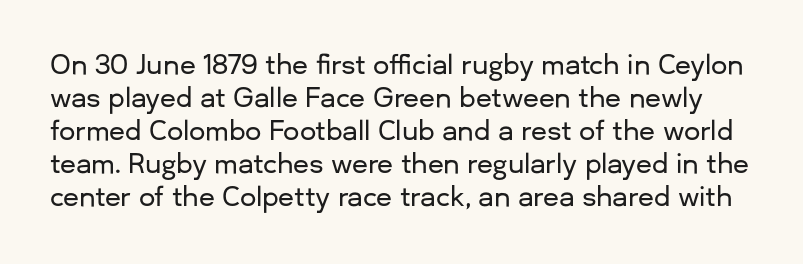
Q: Is the text italic (slanted)? A: No, it is upright.
Q: Is the text underlined? A: No.
Q: Is the spacing between letters normal or unusually wide? A: Normal.
Q: Is the spacing between lines tight, normal or loose? A: Normal.
